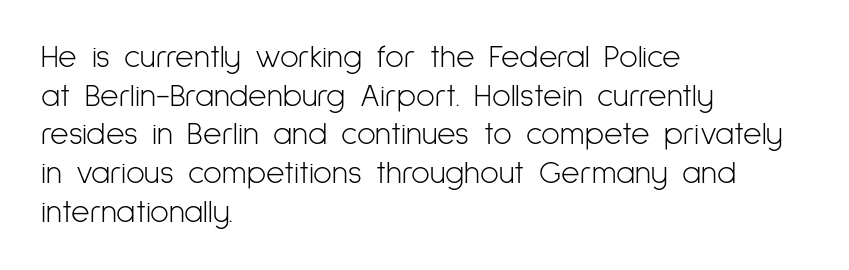
The image shows 32 px light, condensed sans-serif type, upright; set left-aligned, line spacing 1.21x, normal letter spacing, not underlined; low stroke contrast and a medium x-height.
